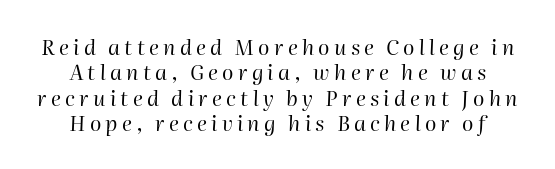
You could only call the tracking loose — the letters float apart. The axis of the letterforms is tilted away from vertical. Weight: not bold — regular or lighter. Bare-footed words on every line. Teacher's note: observe the equal gaps on both sides — that is centered alignment.
